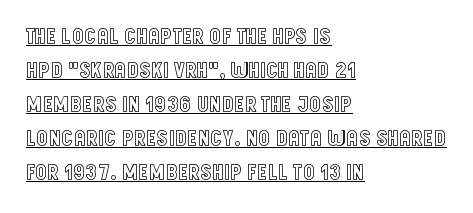
{"italic": "no", "underline": "yes", "align": "left", "line_spacing": "normal", "line_spacing_ratio": 1.48, "letter_spacing": "normal", "letter_spacing_em": 0.0, "glyph_px": 23}
